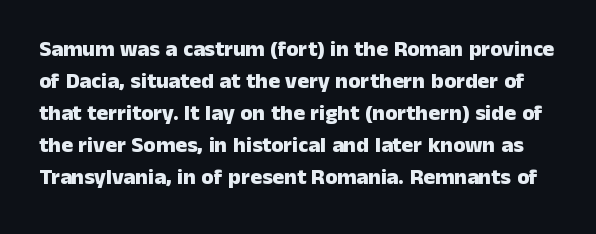
Q: Is the text bold? A: Yes.
Q: Is the text italic (slanted)? A: No, it is upright.
Q: Is the text underlined? A: No.
Q: Is the spacing between letters normal or unusually wide? A: Normal.
Q: Is the spacing between lines tight, normal or loose? A: Normal.
